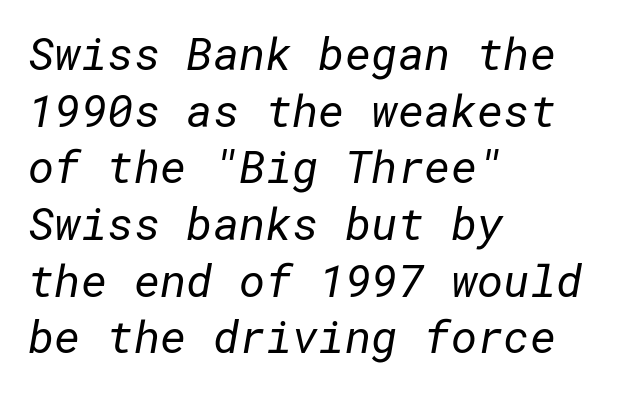
{"serif": "no", "bold": "no", "weight": "regular", "width": "normal", "stroke_contrast": "low", "x_height": "medium", "underline": "no", "align": "left", "line_spacing": "normal", "line_spacing_ratio": 1.26, "letter_spacing": "normal", "letter_spacing_em": 0.0, "glyph_px": 45}
